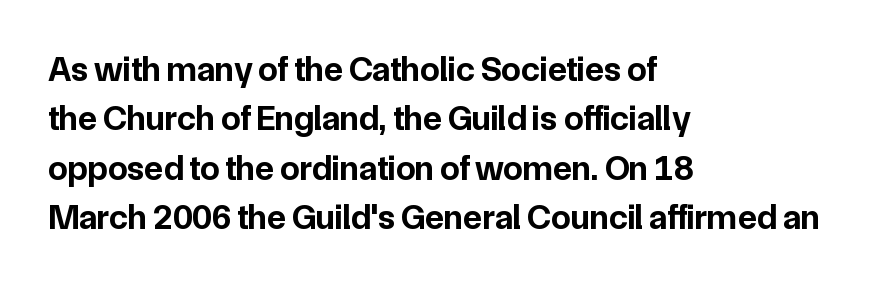
{"serif": "no", "italic": "no", "bold": "yes", "weight": "bold", "width": "normal", "stroke_contrast": "low", "x_height": "medium", "monospaced": "no", "underline": "no", "align": "left", "line_spacing": "normal", "line_spacing_ratio": 1.41, "letter_spacing": "normal", "letter_spacing_em": 0.0, "glyph_px": 35}
